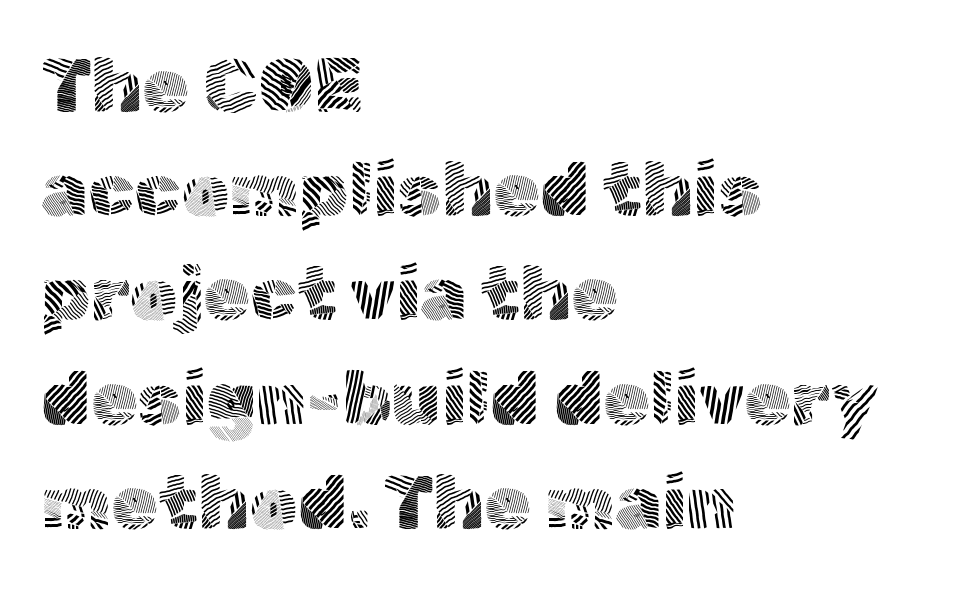
The lettering holds an erect, upright posture throughout. Check under the words: just untouched page. This sample uses a sans-serif face. Here the designer chose a conventional face with non-uniform glyph widths. No letter is thick-stroked: the sample isn't bold. Notice how the passage keeps a crisp vertical edge on the left only.
